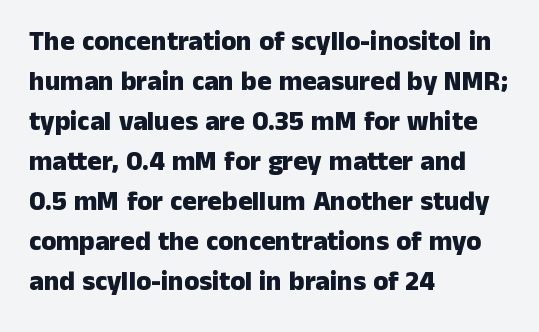
Q: Is the text bold? A: Yes.
Q: Is the text italic (slanted)? A: No, it is upright.
Q: Is the text underlined? A: No.
Q: How is the paragraph aligned? A: Left-aligned.
Q: Is the spacing between letters normal or unusually wide? A: Normal.
Q: Is the spacing between lines tight, normal or loose? A: Normal.
